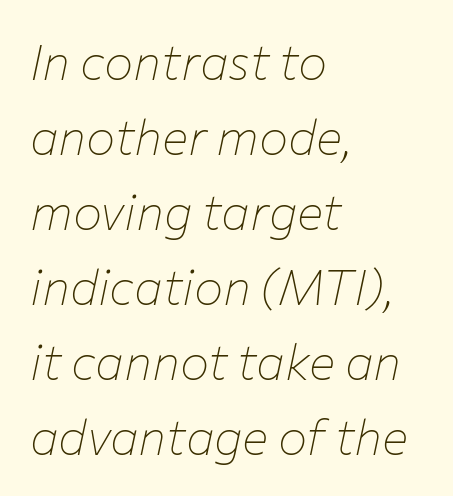
The image shows 49 px thin type, italic (leaning right); set left-aligned, normal line spacing (1.53x), normal letter spacing, not underlined; low stroke contrast and a medium x-height.
